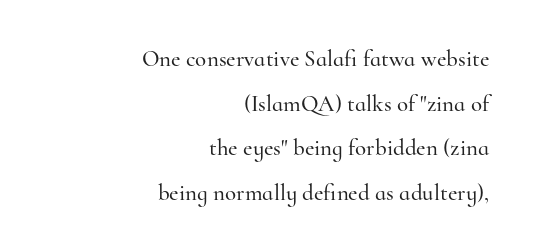
Alignment: flush right. The rendering keeps characters at their native spacing. The type sits square on the baseline with zero lean. You could fit nearly another row in the gap between these rows. The baseline area is clear.
